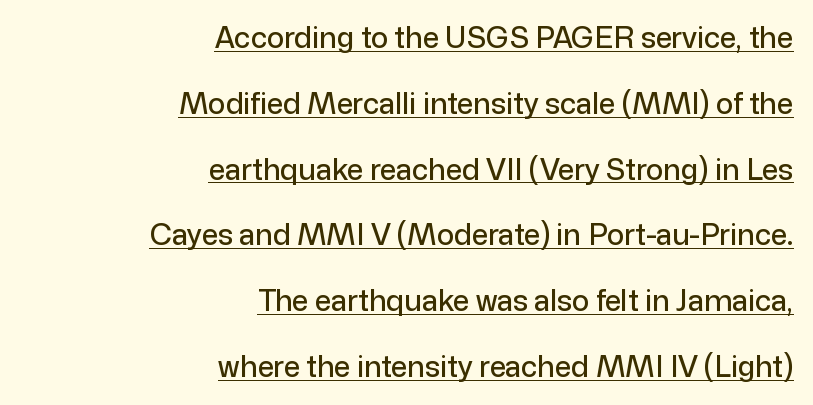
{"serif": "no", "italic": "no", "width": "normal", "stroke_contrast": "low", "x_height": "medium", "monospaced": "no", "underline": "yes", "align": "right", "line_spacing": "loose", "line_spacing_ratio": 2.27, "letter_spacing": "normal", "letter_spacing_em": 0.0, "glyph_px": 29}
